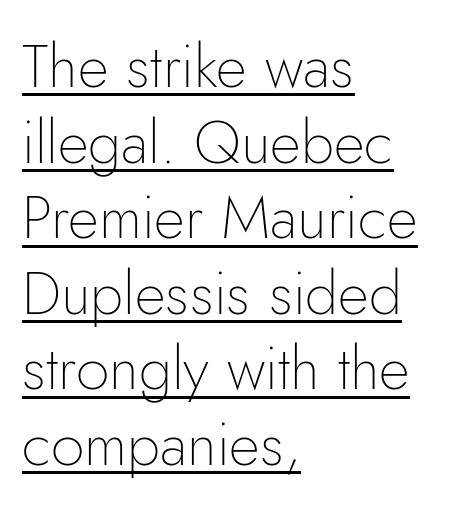
The typesetting does not lean heavy: it is not bold. The sample's only ornament is a line tracing under the words. What kind of face is this? One without serifs — a sans. Reading down the column, the eye jumps a familiar distance to each next line. Does the copy run flush right? No — it runs flush left.
